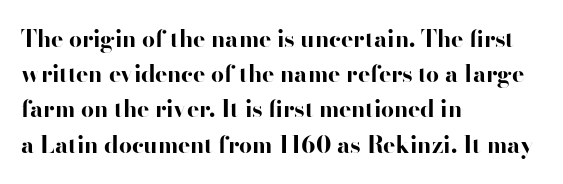
{"italic": "no", "bold": "yes", "underline": "no", "align": "left", "line_spacing": "normal", "line_spacing_ratio": 1.53, "letter_spacing": "normal", "letter_spacing_em": 0.0, "glyph_px": 23}
